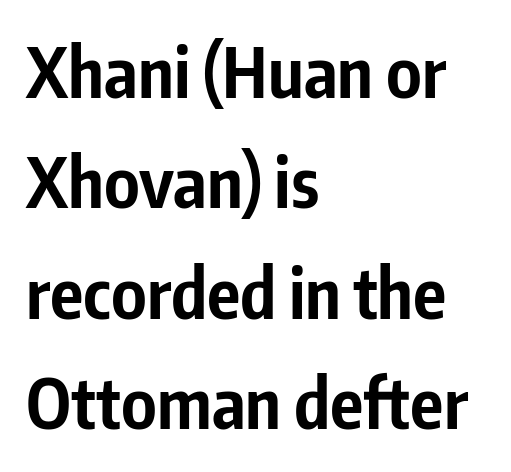
The image shows 69 px bold, condensed sans-serif type, upright; set left-aligned, normal line spacing (1.6x), normal letter spacing, not underlined; low stroke contrast and a medium x-height.
